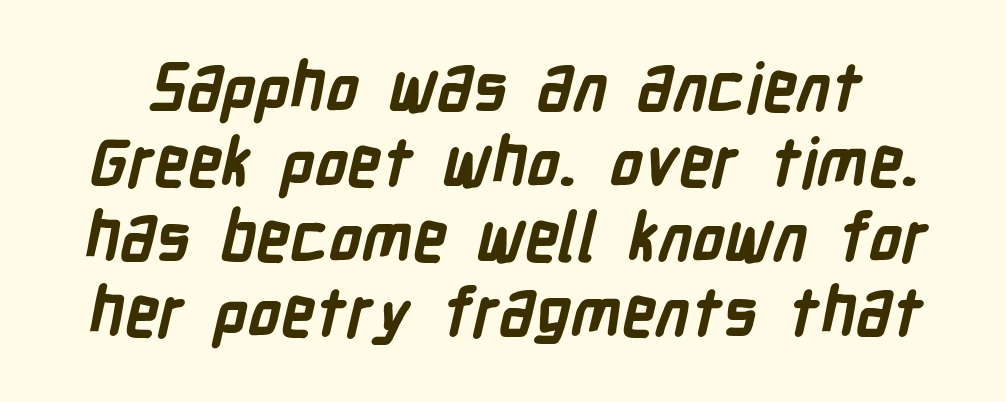
The strip under each line holds only bare page. You could not count columns in this text — the font is proportionally spaced. Is this a sans? Yes — the strokes have no serifs. The rendering uses a bold face; every stroke is thick and dark. Tracking value appears to be zero — textbook default spacing. Notice how descenders almost collide with the ascenders below — that's tight leading.
